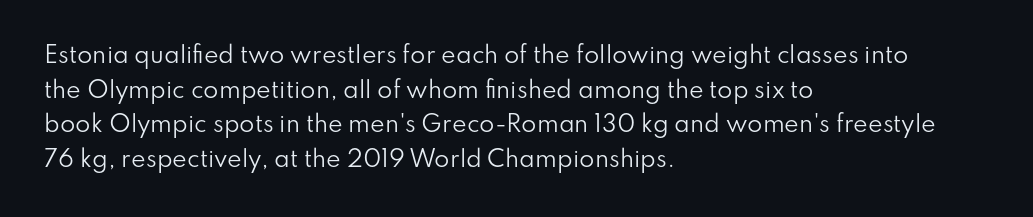
{"italic": "no", "bold": "no", "underline": "no", "align": "left", "line_spacing": "normal", "line_spacing_ratio": 1.57, "letter_spacing": "normal", "letter_spacing_em": 0.0, "glyph_px": 22}
